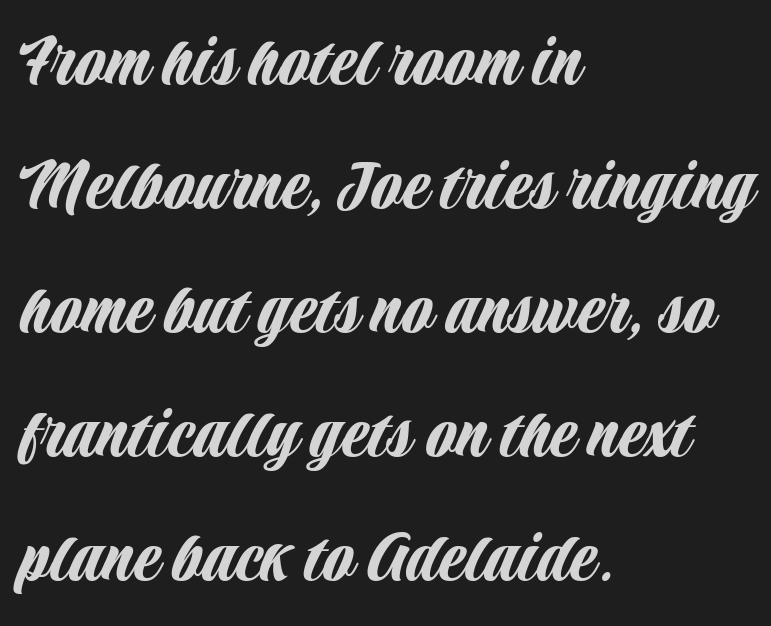
{"serif": "no", "width": "condensed", "stroke_contrast": "low", "x_height": "large", "monospaced": "no", "underline": "no", "align": "left", "line_spacing": "normal", "line_spacing_ratio": 1.59, "letter_spacing": "normal", "letter_spacing_em": 0.0, "glyph_px": 78}
